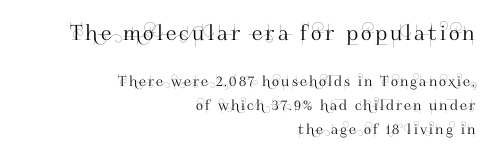
Q: Is the text italic (slanted)? A: No, it is upright.
Q: Is the text underlined? A: No.
Q: How is the paragraph aligned? A: Right-aligned.
Q: Which block of text is set in a larger size, the first (top) or the second (bottom)? A: The first (top) one.
